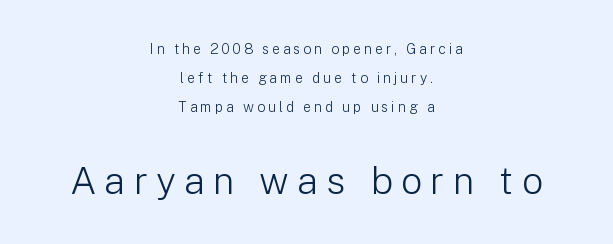
The image shows 38 px light sans-serif type, upright; set centered, loose line spacing (2.07x), unusually wide letter spacing (+0.21 em), not underlined; the second (bottom) block is 2.71x larger; low stroke contrast and a medium x-height.
